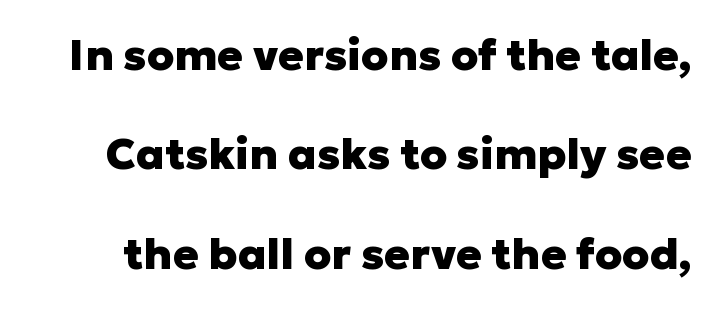
The letters sit at their default tracking, neither squeezed nor spread. This is roman type, the default non-slanted kind. The face used here is a sans, in the tradition of grotesques and geometrics. These lines stand farther apart than default settings would place them.
